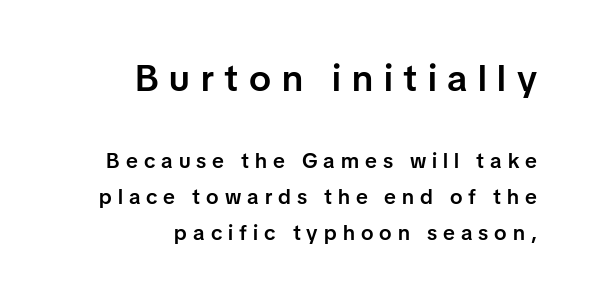
Firm but not heavy-handed strokes: this text is semibold. This sample has the flowing, uneven cadence of proportional lettering. The typeface chosen for these lines omits serifs. Tracking value appears strongly positive — letters spread wide. Each line ends at the same right margin while the left side varies.
